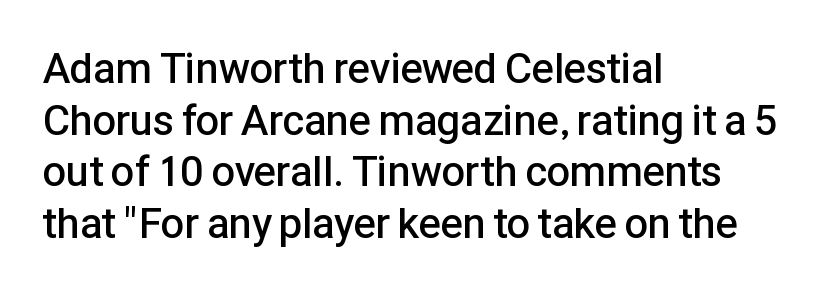
{"serif": "no", "italic": "no", "bold": "semi", "weight": "semibold", "width": "normal", "stroke_contrast": "low", "x_height": "medium", "monospaced": "no", "underline": "no", "align": "left", "line_spacing_ratio": 1.23, "letter_spacing": "normal", "letter_spacing_em": 0.0, "glyph_px": 42}
